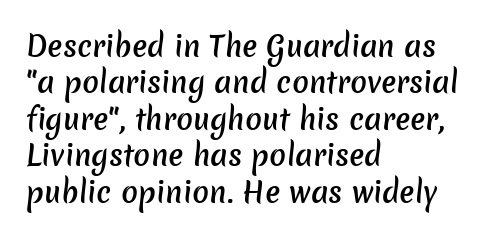
No feet cap the strokes, marking this as sans-serif type. Caption: standard tracking, unaltered. Stems and bowls a touch heavier than normal — semibold. Where is the straight margin? On the left.
